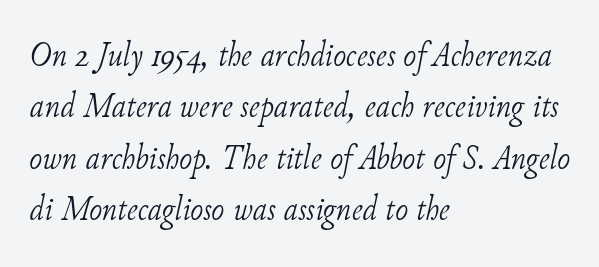
Font category for this specimen: serif. This sample has the flowing, uneven cadence of proportional lettering. Does the lettering tilt? It does — this is italic. The face used here is rendered with its standard letterfit.
